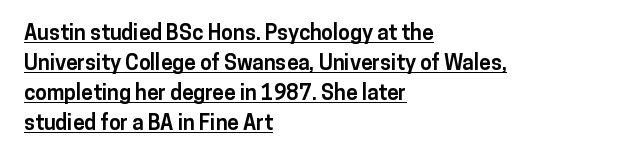
{"italic": "no", "bold": "yes", "underline": "yes", "align": "left", "line_spacing": "normal", "line_spacing_ratio": 1.43, "letter_spacing": "normal", "letter_spacing_em": 0.0, "glyph_px": 21}
